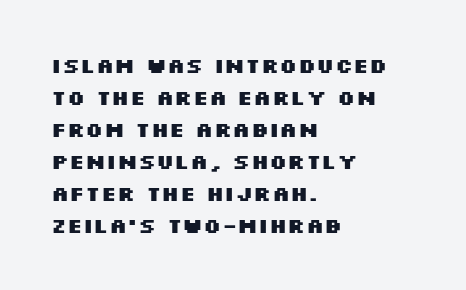
{"italic": "no", "bold": "yes", "underline": "no", "align": "left", "line_spacing": "normal", "line_spacing_ratio": 1.52, "letter_spacing": "normal", "letter_spacing_em": 0.0, "glyph_px": 21}
